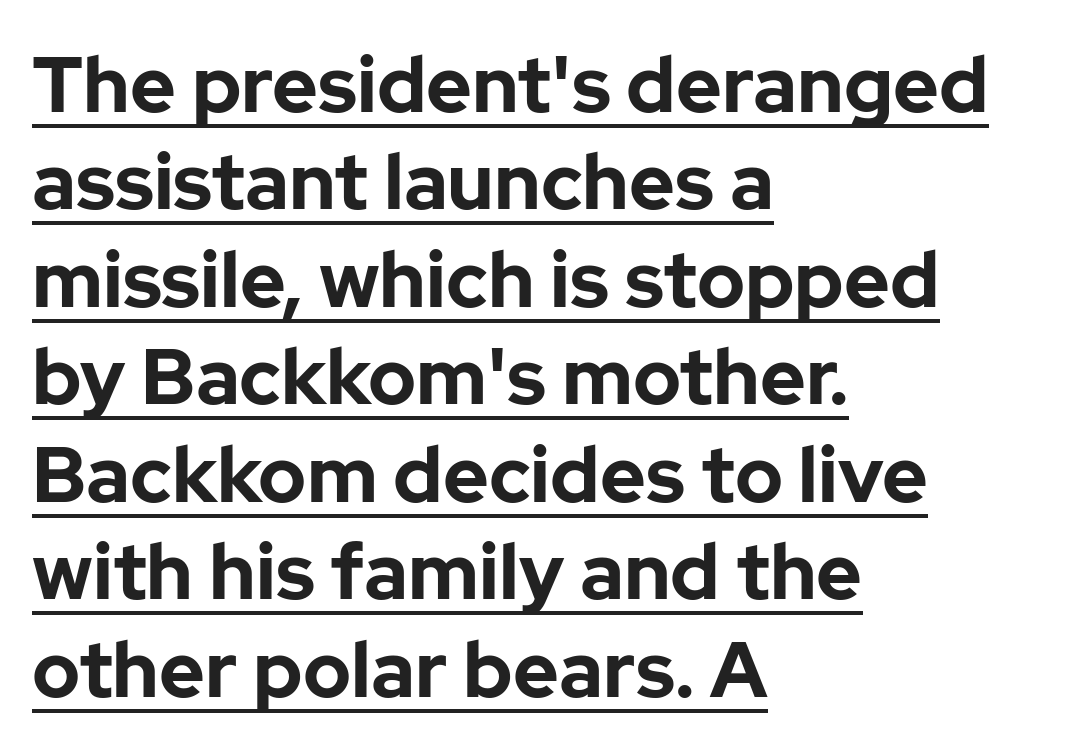
Q: Is the text bold? A: Yes.
Q: Is the text italic (slanted)? A: No, it is upright.
Q: Is the typeface a serif or a sans-serif typeface? A: Sans-serif.
Q: Is the text underlined? A: Yes.
Q: How is the paragraph aligned? A: Left-aligned.
Q: Is the spacing between letters normal or unusually wide? A: Normal.
Q: Is the spacing between lines tight, normal or loose? A: Normal.
Q: Width (condensed, normal, or wide)? A: Normal.
Q: Stroke contrast? A: Low.
Q: x-height? A: Medium.
Q: Monospaced? A: No.
